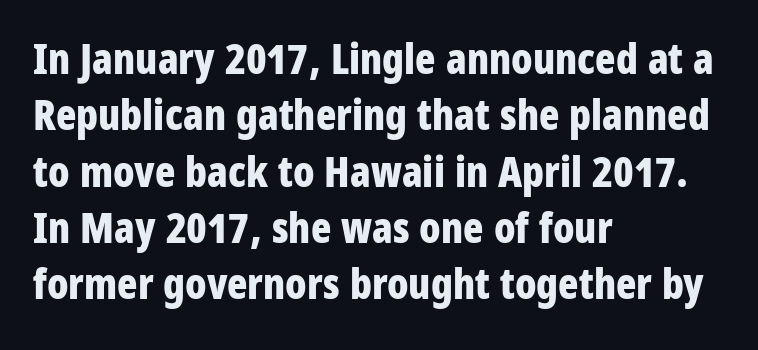
Q: Is the text bold? A: Yes.
Q: Is the text italic (slanted)? A: No, it is upright.
Q: Is the typeface a serif or a sans-serif typeface? A: Sans-serif.
Q: Is the text underlined? A: No.
Q: How is the paragraph aligned? A: Left-aligned.
Q: Is the spacing between letters normal or unusually wide? A: Normal.
Q: Is the spacing between lines tight, normal or loose? A: Normal.
Q: Width (condensed, normal, or wide)? A: Condensed.
Q: Stroke contrast? A: Low.
Q: x-height? A: Large.
Q: Monospaced? A: No.
